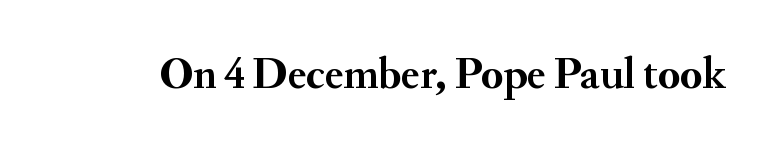
The image shows 44 px semibold serif type, upright; set normal letter spacing, not underlined; medium stroke contrast and a small x-height.
